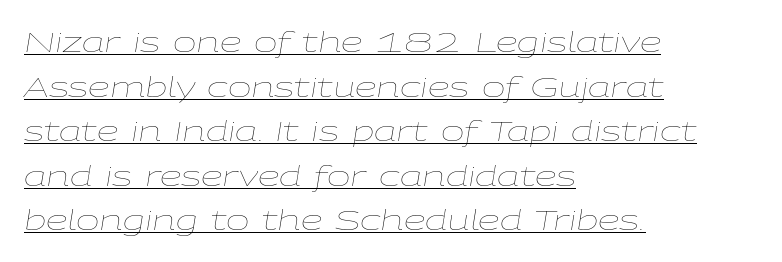
{"italic": "yes", "lean": "right", "slant_degrees": 9, "bold": "no", "weight": "thin", "width": "wide", "stroke_contrast": "low", "x_height": "medium", "monospaced": "no", "underline": "yes", "align": "left", "line_spacing": "normal", "line_spacing_ratio": 1.59, "letter_spacing": "normal", "letter_spacing_em": 0.0, "glyph_px": 28}
